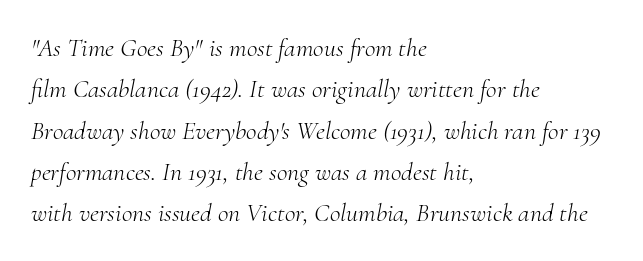
The image shows 26 px text type, italic (leaning right); set left-aligned, normal line spacing (1.59x), normal letter spacing, not underlined.
